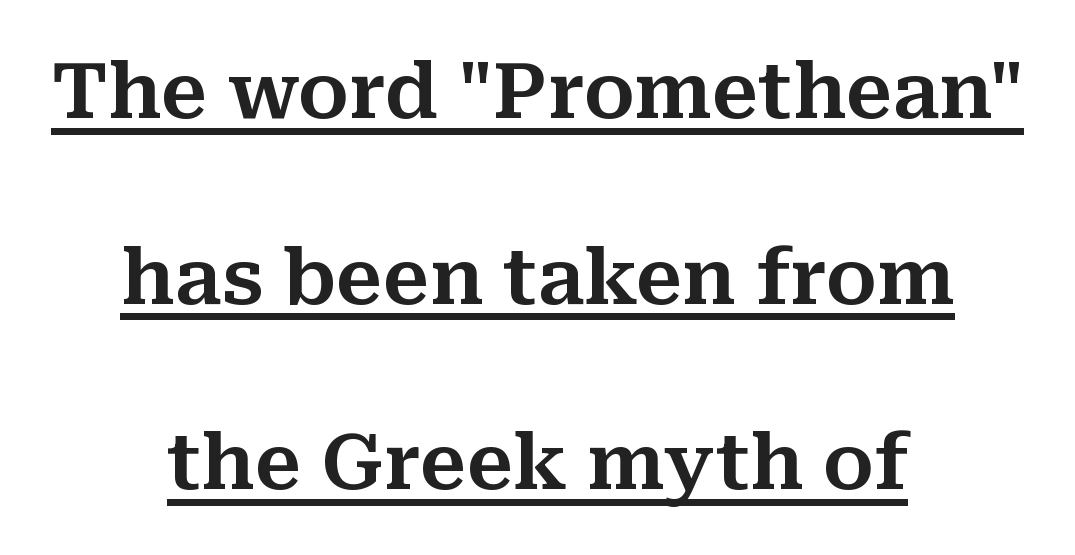
{"serif": "yes", "italic": "no", "width": "normal", "stroke_contrast": "medium", "x_height": "medium", "monospaced": "no", "underline": "yes", "align": "center", "line_spacing": "loose", "line_spacing_ratio": 2.41, "letter_spacing": "normal", "letter_spacing_em": 0.0, "glyph_px": 77}
